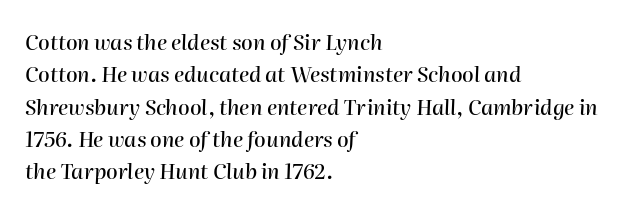
Q: Is the text italic (slanted)? A: Yes, it leans right by about 2 degrees.
Q: Is the text underlined? A: No.
Q: How is the paragraph aligned? A: Left-aligned.
Q: Is the spacing between letters normal or unusually wide? A: Normal.
Q: Is the spacing between lines tight, normal or loose? A: Normal.
